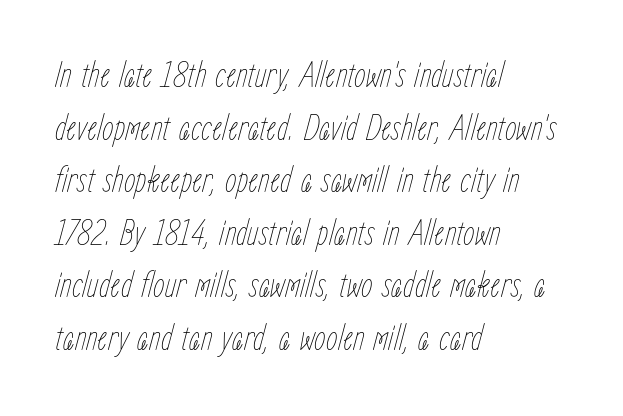
Letter spacing: default. Reading down the block, your eye returns to a fixed left position each line. Summary of weight: not heavy and not bold. Varying glyph widths throughout — classic text-font behaviour. If you drew a line through each stem, it would be angled. Each new line begins a customary step beneath the previous one.
